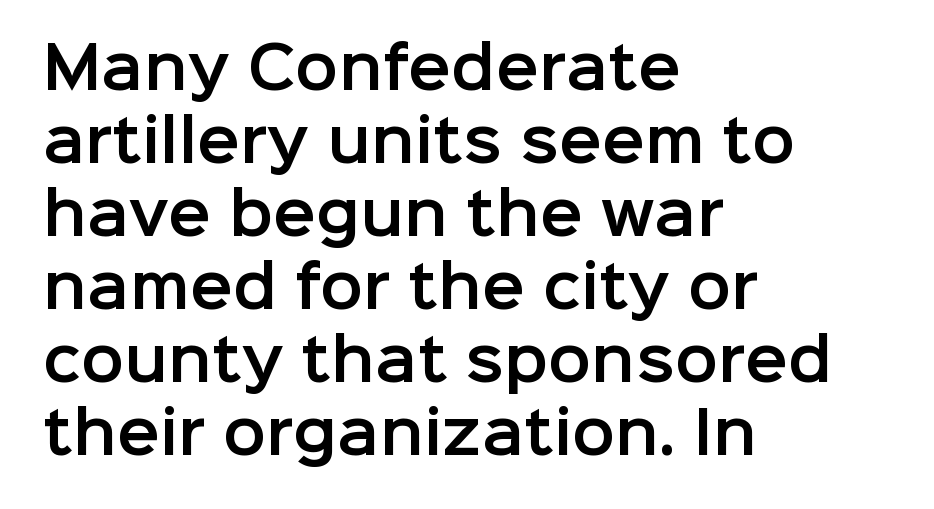
Q: Is the text italic (slanted)? A: No, it is upright.
Q: Is the typeface a serif or a sans-serif typeface? A: Sans-serif.
Q: Is the text underlined? A: No.
Q: How is the paragraph aligned? A: Left-aligned.
Q: Is the spacing between letters normal or unusually wide? A: Normal.
Q: Is the spacing between lines tight, normal or loose? A: Normal.
Q: Width (condensed, normal, or wide)? A: Normal.
Q: Stroke contrast? A: Low.
Q: x-height? A: Medium.
Q: Monospaced? A: No.
